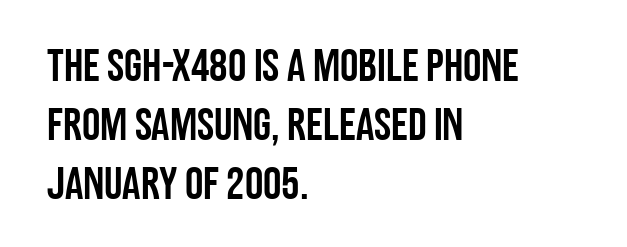
Examine the stroke ends and you'll find no serifs. The ragged edge is on the right, which tells us the setting is flush left. It's the straight-up-and-down kind of type. Short note: letters normally spaced.
